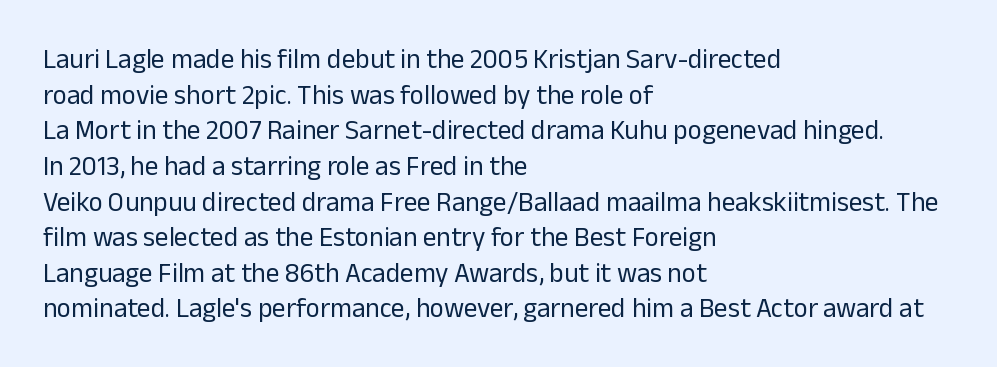
The image shows 27 px text type, upright; set left-aligned, normal line spacing (1.32x), normal letter spacing, not underlined.
